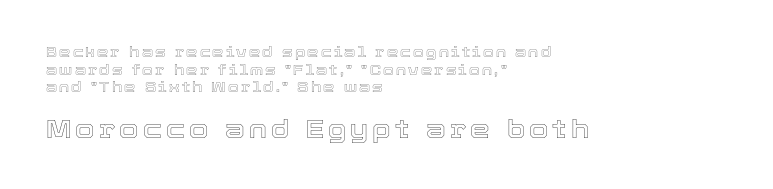
Q: Is the text italic (slanted)? A: No, it is upright.
Q: Is the text underlined? A: No.
Q: How is the paragraph aligned? A: Left-aligned.
Q: Is the spacing between lines tight, normal or loose? A: Normal.
Q: Which block of text is set in a larger size, the first (top) or the second (bottom)? A: The second (bottom) one.
